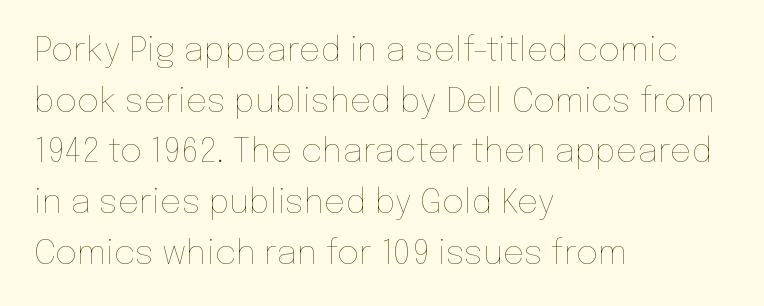
{"italic": "no", "bold": "no", "weight": "thin", "width": "normal", "stroke_contrast": "low", "x_height": "medium", "monospaced": "no", "underline": "no", "align": "left", "line_spacing": "normal", "line_spacing_ratio": 1.49, "letter_spacing": "normal", "letter_spacing_em": 0.0, "glyph_px": 34}
